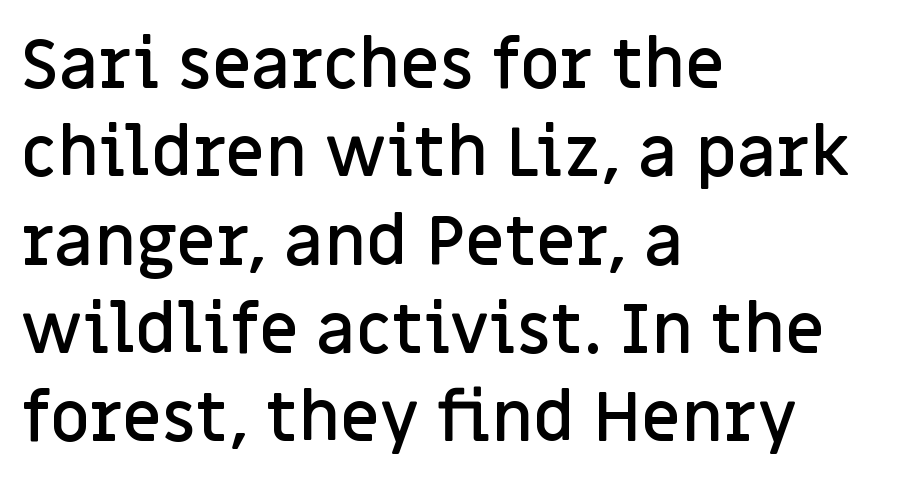
The image shows 69 px semibold sans-serif type, upright; set left-aligned, normal line spacing (1.28x), normal letter spacing, not underlined; low stroke contrast and a large x-height.
